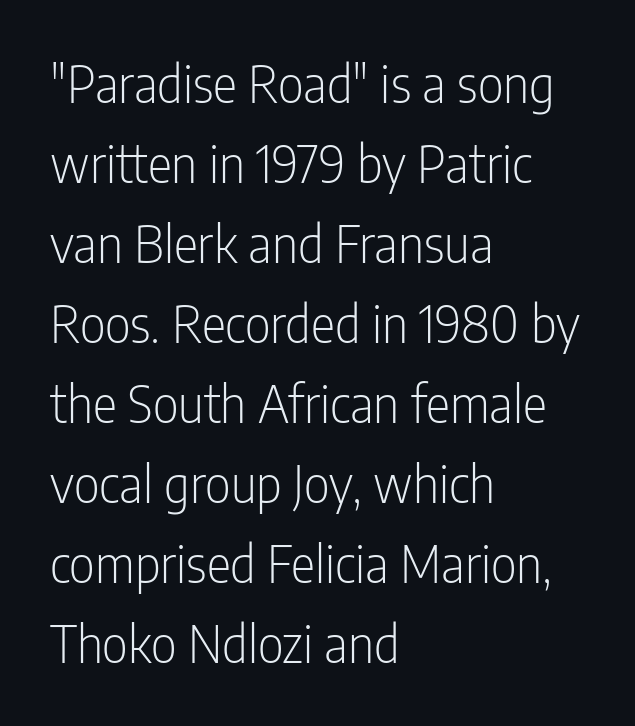
Q: Is the text bold? A: No.
Q: Is the text italic (slanted)? A: No, it is upright.
Q: Is the typeface a serif or a sans-serif typeface? A: Sans-serif.
Q: Is the text underlined? A: No.
Q: How is the paragraph aligned? A: Left-aligned.
Q: Is the spacing between letters normal or unusually wide? A: Normal.
Q: Is the spacing between lines tight, normal or loose? A: Normal.
Q: Width (condensed, normal, or wide)? A: Condensed.
Q: Stroke contrast? A: Low.
Q: x-height? A: Medium.
Q: Monospaced? A: No.
